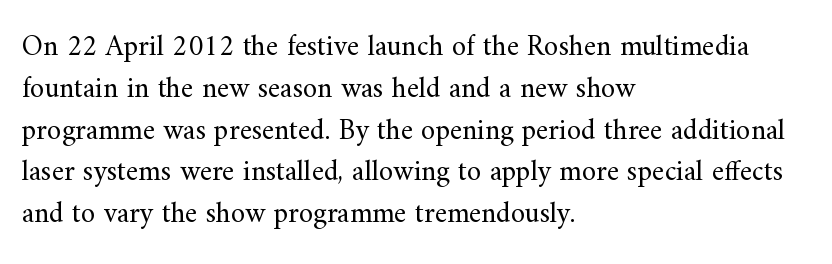
{"serif": "yes", "italic": "no", "bold": "no", "weight": "regular", "width": "normal", "stroke_contrast": "medium", "x_height": "small", "monospaced": "no", "underline": "no", "align": "left", "line_spacing": "normal", "line_spacing_ratio": 1.44, "letter_spacing": "normal", "letter_spacing_em": 0.0, "glyph_px": 29}
